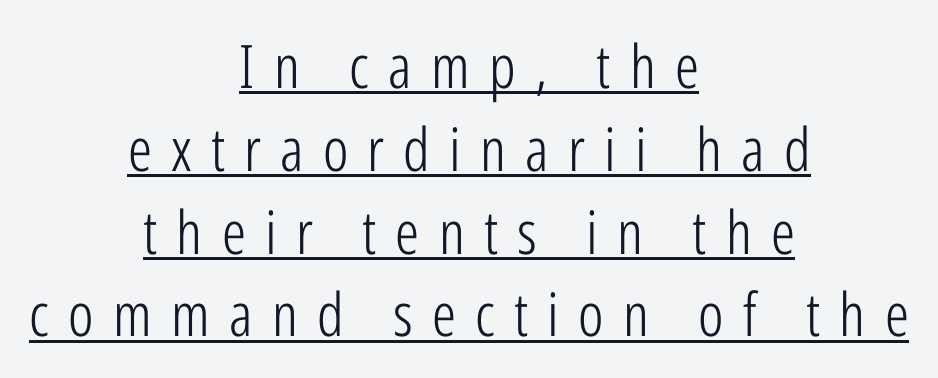
Does the copy run flush right? No — it is centered line by line. Evenly set lines give the paragraph a standard silhouette. Display-style spreading of the glyphs; the letterfit is very open. Think of a printed novel: that variable character pitch is what you see here. Characters remain perfectly vertical along every line.
